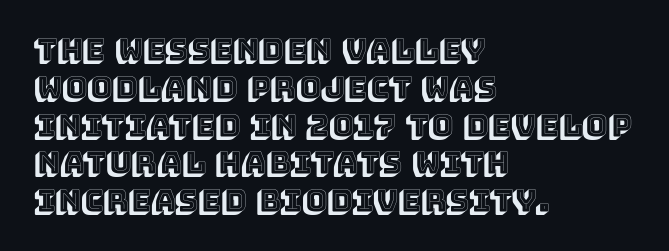
{"italic": "no", "width": "normal", "x_height": "large", "monospaced": "no", "underline": "no", "align": "left", "line_spacing": "normal", "line_spacing_ratio": 1.26, "letter_spacing": "normal", "letter_spacing_em": 0.0, "glyph_px": 30}
